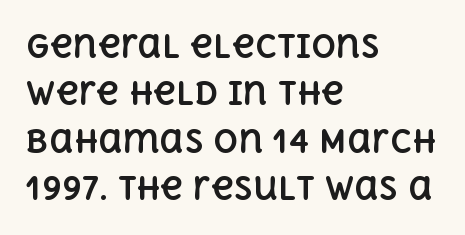
Q: Is the text bold? A: Yes.
Q: Is the text italic (slanted)? A: No, it is upright.
Q: Is the text underlined? A: No.
Q: How is the paragraph aligned? A: Left-aligned.
Q: Is the spacing between letters normal or unusually wide? A: Normal.
Q: Is the spacing between lines tight, normal or loose? A: Normal.
Q: Width (condensed, normal, or wide)? A: Normal.
Q: x-height? A: Large.
Q: Monospaced? A: No.
